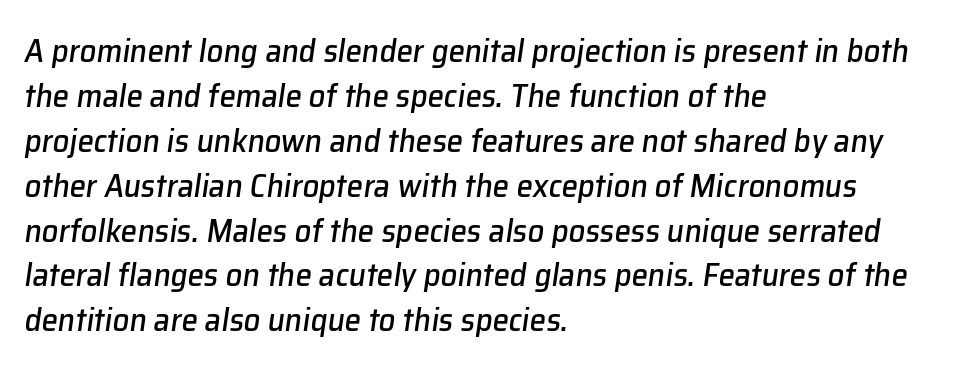
Q: Is the text italic (slanted)? A: Yes, it leans right by about 8 degrees.
Q: Is the text underlined? A: No.
Q: How is the paragraph aligned? A: Left-aligned.
Q: Is the spacing between letters normal or unusually wide? A: Normal.
Q: Is the spacing between lines tight, normal or loose? A: Normal.
Q: Width (condensed, normal, or wide)? A: Normal.
Q: Stroke contrast? A: Low.
Q: x-height? A: Medium.
Q: Monospaced? A: No.
